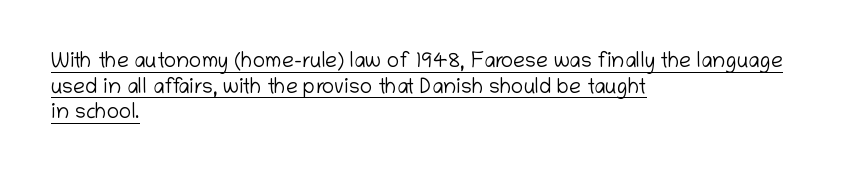
Q: Is the text bold? A: No.
Q: Is the text italic (slanted)? A: No, it is upright.
Q: Is the text underlined? A: Yes.
Q: How is the paragraph aligned? A: Left-aligned.
Q: Is the spacing between letters normal or unusually wide? A: Normal.
